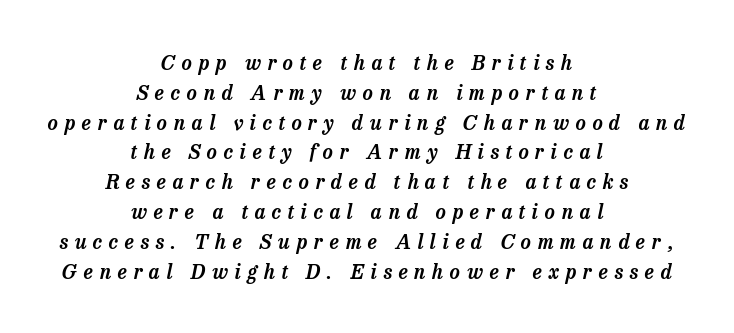
The image shows 20 px text type, italic (leaning right); set centered, normal line spacing (1.49x), unusually wide letter spacing (+0.33 em), not underlined.
